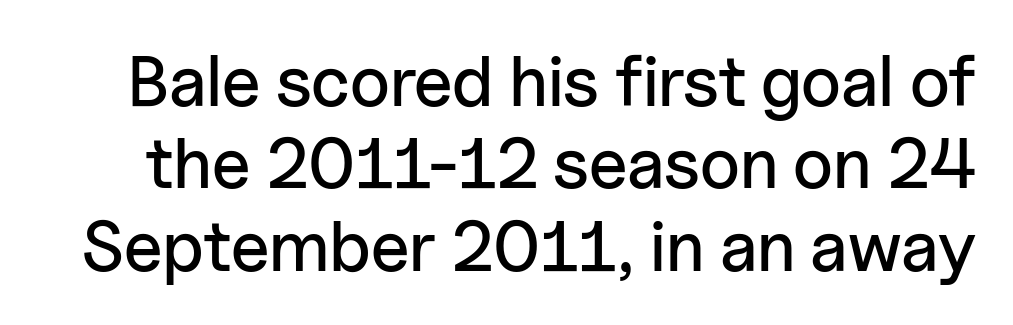
{"serif": "no", "italic": "no", "width": "normal", "stroke_contrast": "low", "x_height": "medium", "monospaced": "no", "underline": "no", "line_spacing_ratio": 1.16, "letter_spacing": "normal", "letter_spacing_em": 0.0, "glyph_px": 71}
